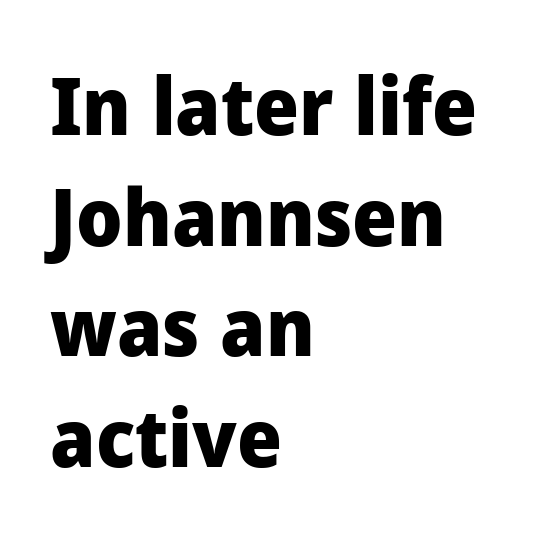
The image shows 79 px heavy sans-serif type, upright; set left-aligned, normal line spacing (1.4x), normal letter spacing, not underlined; low stroke contrast and a medium x-height.
